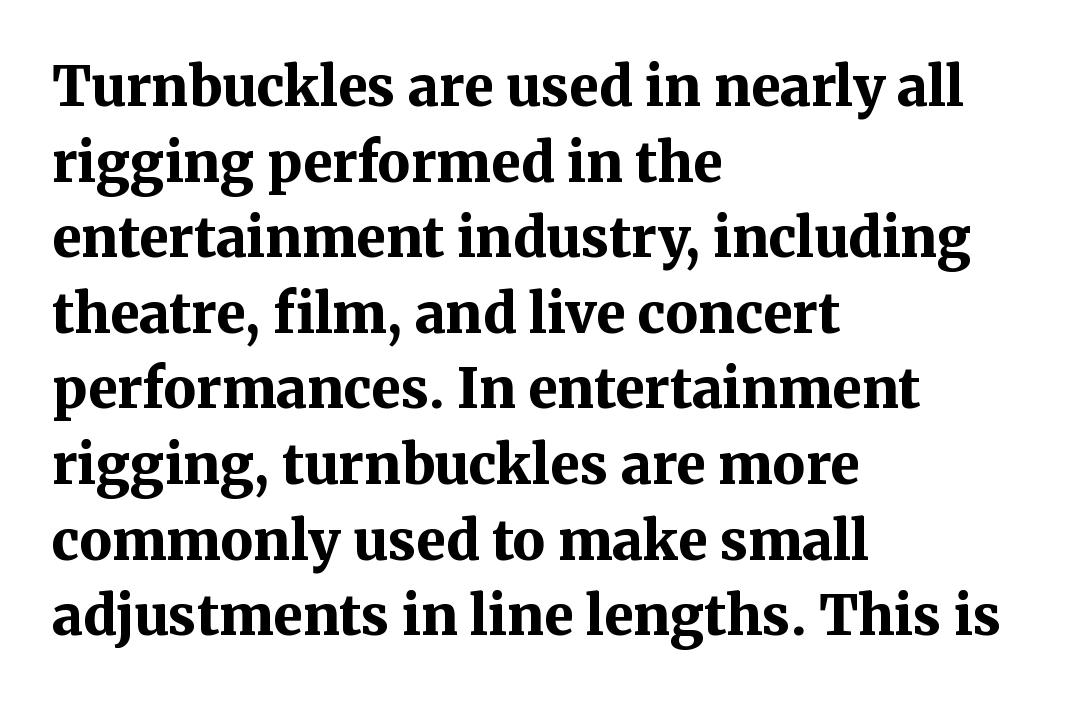
Q: Is the text bold? A: Yes.
Q: Is the text italic (slanted)? A: No, it is upright.
Q: Is the typeface a serif or a sans-serif typeface? A: Serif.
Q: Is the text underlined? A: No.
Q: How is the paragraph aligned? A: Left-aligned.
Q: Is the spacing between letters normal or unusually wide? A: Normal.
Q: Is the spacing between lines tight, normal or loose? A: Normal.
Q: Width (condensed, normal, or wide)? A: Normal.
Q: Stroke contrast? A: Medium.
Q: x-height? A: Medium.
Q: Monospaced? A: No.
